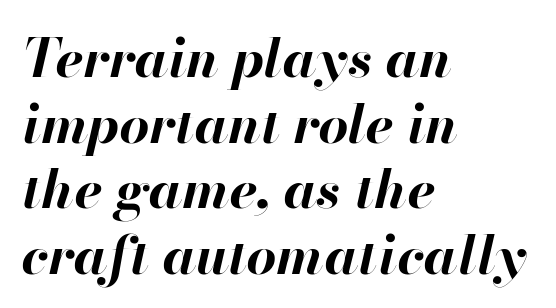
Teacher's note: observe the even left margin — that is flush-left alignment. Summary of weight: heavy, a full bold. Here the designer chose a conventional face with non-uniform glyph widths. The baseline area is clear. Spacing between characters is what you'd get straight out of the box. The rendering applies a slant to the glyphs.
